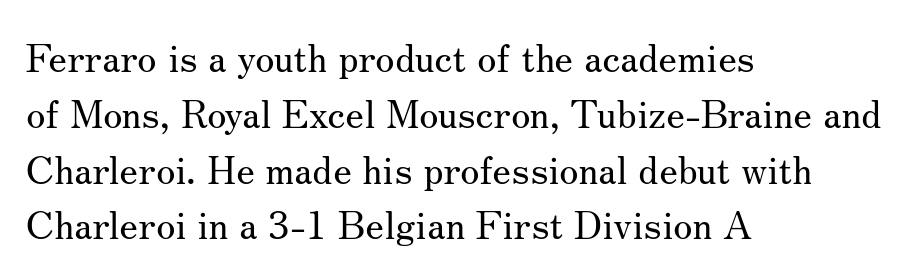
{"serif": "yes", "italic": "no", "bold": "no", "weight": "regular", "width": "normal", "stroke_contrast": "medium", "x_height": "small", "monospaced": "no", "underline": "no", "align": "left", "line_spacing": "normal", "line_spacing_ratio": 1.43, "letter_spacing": "normal", "letter_spacing_em": 0.0, "glyph_px": 39}
